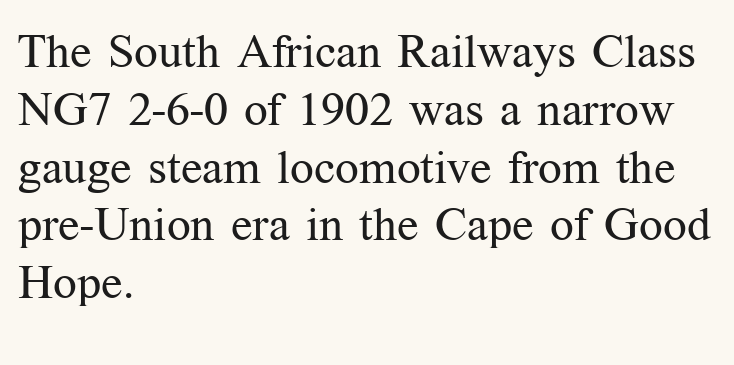
Q: Is the text bold? A: No.
Q: Is the text italic (slanted)? A: No, it is upright.
Q: Is the typeface a serif or a sans-serif typeface? A: Serif.
Q: Is the text underlined? A: No.
Q: How is the paragraph aligned? A: Left-aligned.
Q: Is the spacing between letters normal or unusually wide? A: Normal.
Q: Width (condensed, normal, or wide)? A: Normal.
Q: Stroke contrast? A: Medium.
Q: x-height? A: Medium.
Q: Monospaced? A: No.
